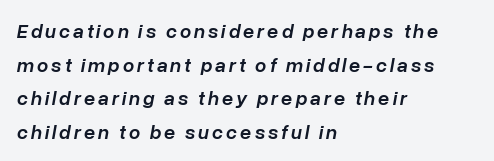
Notice how the stems are inclined rather than vertical — that's the hallmark of italics. Each line starts at the same left margin while the right side varies. Normally led — the rows are evenly, conventionally spaced. The area under the type is left untouched.
